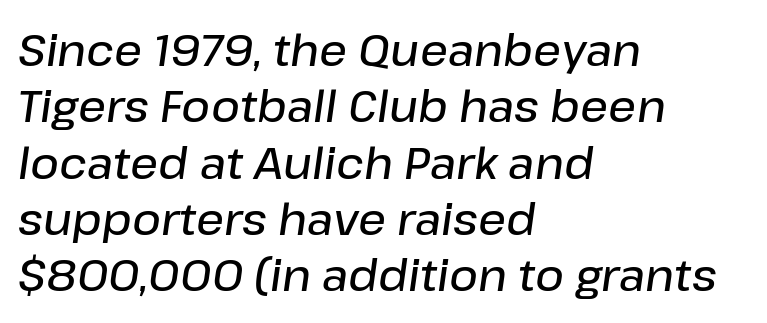
The image shows 44 px semibold type, italic (leaning right); set left-aligned, normal line spacing (1.28x), normal letter spacing, not underlined; low stroke contrast and a medium x-height.
